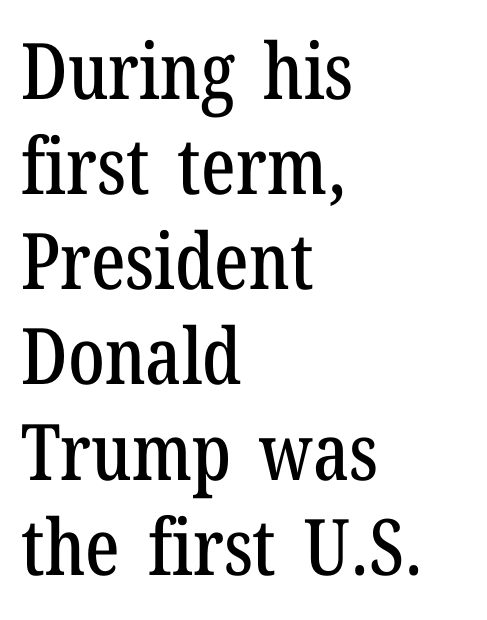
Q: Is the text italic (slanted)? A: No, it is upright.
Q: Is the typeface a serif or a sans-serif typeface? A: Serif.
Q: Is the text underlined? A: No.
Q: How is the paragraph aligned? A: Left-aligned.
Q: Is the spacing between letters normal or unusually wide? A: Normal.
Q: Width (condensed, normal, or wide)? A: Condensed.
Q: Stroke contrast? A: Low.
Q: x-height? A: Medium.
Q: Monospaced? A: No.
